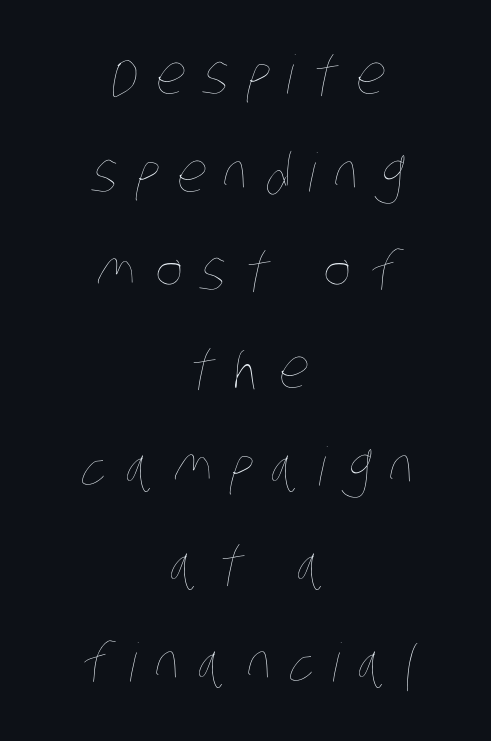
Someone cranked the tracking dial way up on this one. Rule under the text: the space is simply empty. On a weight scale, this lands at 450 or below. Notice how the passage keeps no hard edge, just a central spine.
